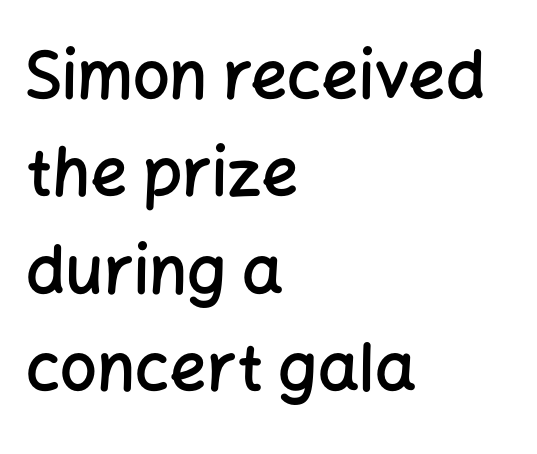
The image shows 65 px semibold sans-serif type, upright; set left-aligned, normal line spacing (1.5x), normal letter spacing, not underlined; low stroke contrast and a medium x-height.
